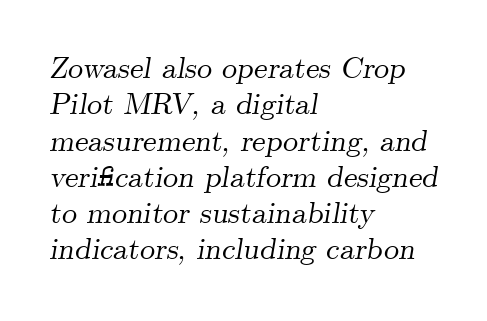
{"serif": "yes", "italic": "yes", "lean": "right", "slant_degrees": 9, "width": "normal", "stroke_contrast": "medium", "x_height": "small", "monospaced": "no", "underline": "no", "align": "left", "line_spacing_ratio": 1.21, "letter_spacing": "normal", "letter_spacing_em": 0.0, "glyph_px": 30}
